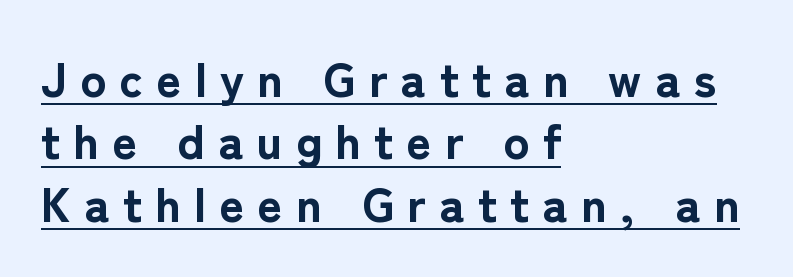
Q: Is the text bold? A: Yes.
Q: Is the text italic (slanted)? A: No, it is upright.
Q: Is the typeface a serif or a sans-serif typeface? A: Sans-serif.
Q: Is the text underlined? A: Yes.
Q: How is the paragraph aligned? A: Left-aligned.
Q: Is the spacing between letters normal or unusually wide? A: Unusually wide.
Q: Is the spacing between lines tight, normal or loose? A: Normal.
Q: Width (condensed, normal, or wide)? A: Normal.
Q: Stroke contrast? A: Low.
Q: x-height? A: Medium.
Q: Monospaced? A: No.
